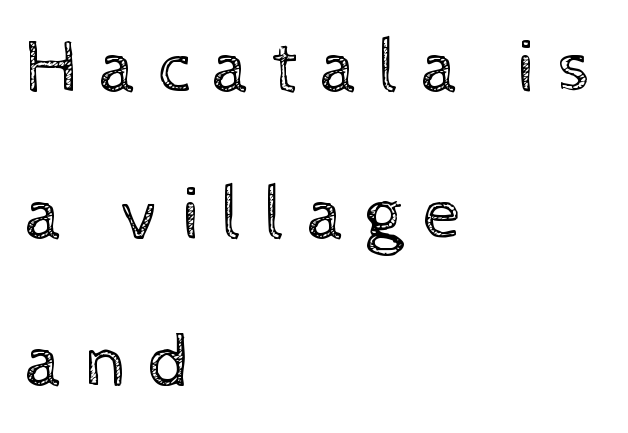
Q: Is the text bold? A: No.
Q: Is the text italic (slanted)? A: No, it is upright.
Q: Is the text underlined? A: No.
Q: How is the paragraph aligned? A: Left-aligned.
Q: Is the spacing between letters normal or unusually wide? A: Unusually wide.
Q: Is the spacing between lines tight, normal or loose? A: Loose.
Q: Width (condensed, normal, or wide)? A: Normal.
Q: x-height? A: Medium.
Q: Monospaced? A: No.
